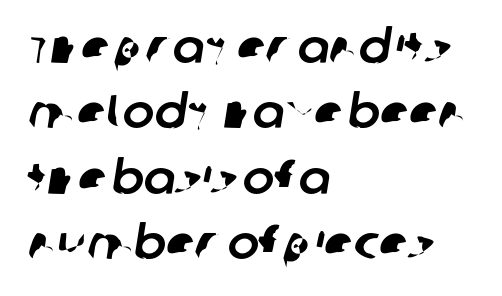
Q: Is the typeface a serif or a sans-serif typeface? A: Sans-serif.
Q: Is the text underlined? A: No.
Q: How is the paragraph aligned? A: Left-aligned.
Q: Is the spacing between letters normal or unusually wide? A: Normal.
Q: Is the spacing between lines tight, normal or loose? A: Normal.
Q: Width (condensed, normal, or wide)? A: Normal.
Q: Stroke contrast? A: Low.
Q: x-height? A: Large.
Q: Monospaced? A: No.
